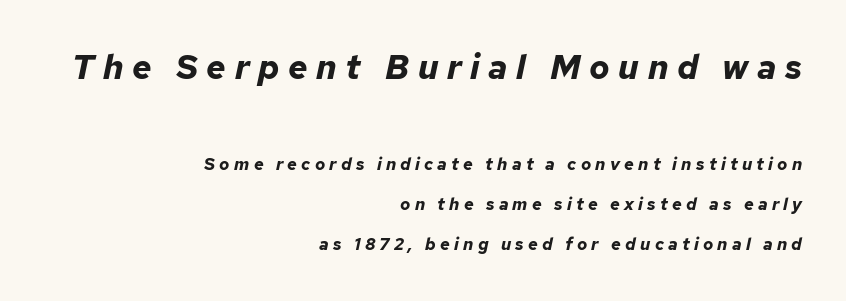
The image shows 34 px bold type, italic (leaning right); set right-aligned, loose line spacing (2.37x), unusually wide letter spacing (+0.25 em), not underlined; the first (top) block is 2.0x larger; low stroke contrast and a medium x-height.
